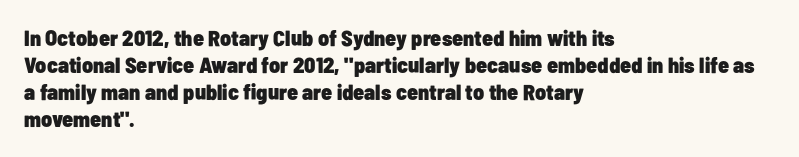
The image shows 22 px bold type, upright; set left-aligned, line spacing 1.23x, normal letter spacing, not underlined.
